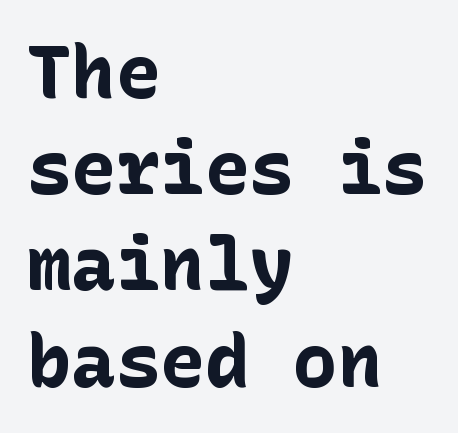
This rendering uses left alignment, leaving the right contour irregular. This rendering leaves character spacing at its baseline value. The lettering holds an erect, upright posture throughout. Typographic density is high because the face is bold. The type family on display is of the sans-serif kind.
